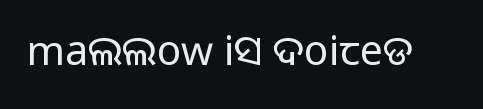
{"serif": "no", "italic": "no", "width": "normal", "stroke_contrast": "medium", "monospaced": "no", "underline": "no", "letter_spacing": "normal", "letter_spacing_em": 0.0, "glyph_px": 41}
